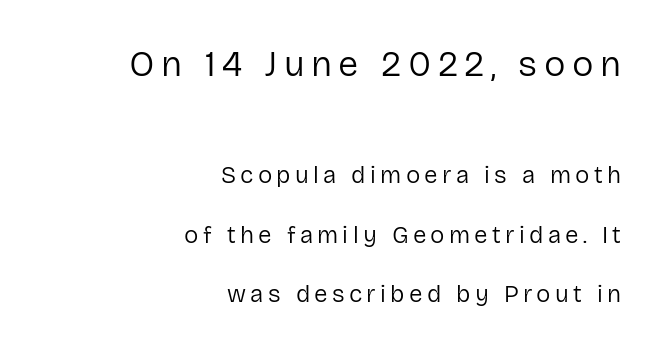
Bare-footed words on every line. Horizontal alignment here is rightward, an uncommon choice for prose. The first block has been scaled up relative to the second. The letterforms sit at book weight or below. The type sits square on the baseline with zero lean.
